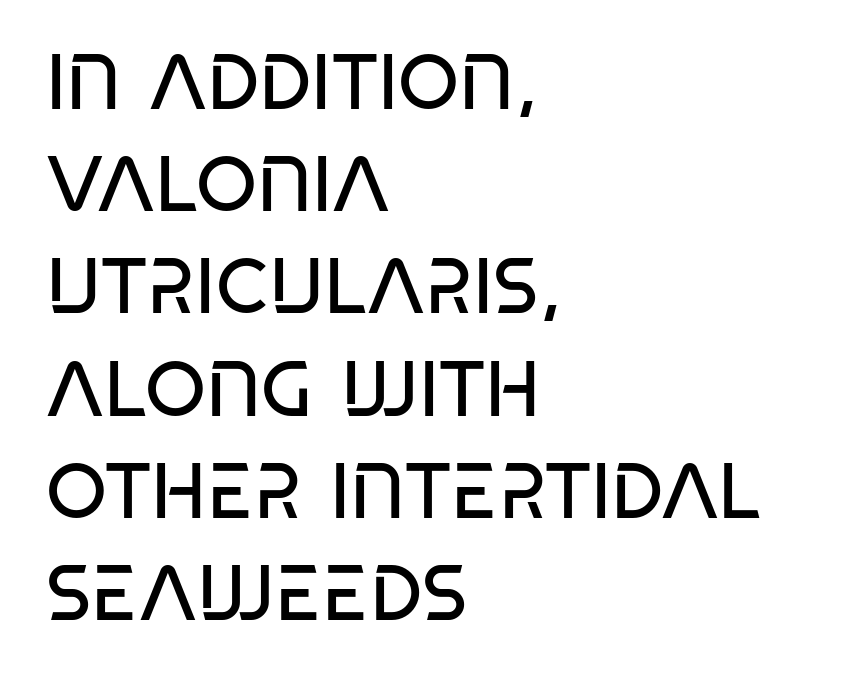
{"serif": "no", "italic": "no", "bold": "no", "weight": "regular", "width": "condensed", "stroke_contrast": "low", "x_height": "large", "monospaced": "no", "underline": "no", "align": "left", "line_spacing": "normal", "line_spacing_ratio": 1.31, "letter_spacing": "normal", "letter_spacing_em": 0.0, "glyph_px": 78}
